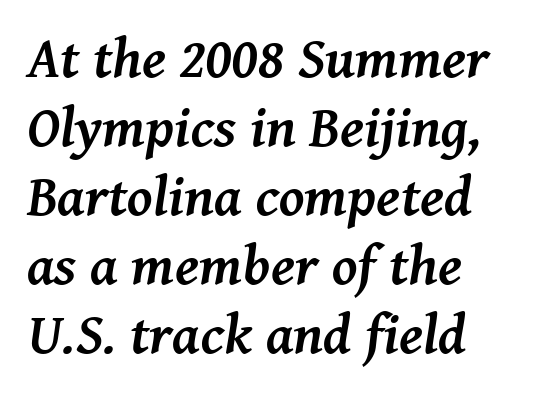
The image shows 57 px semibold serif type, italic (leaning right); set left-aligned, line spacing 1.21x, normal letter spacing, not underlined; medium stroke contrast and a medium x-height.
